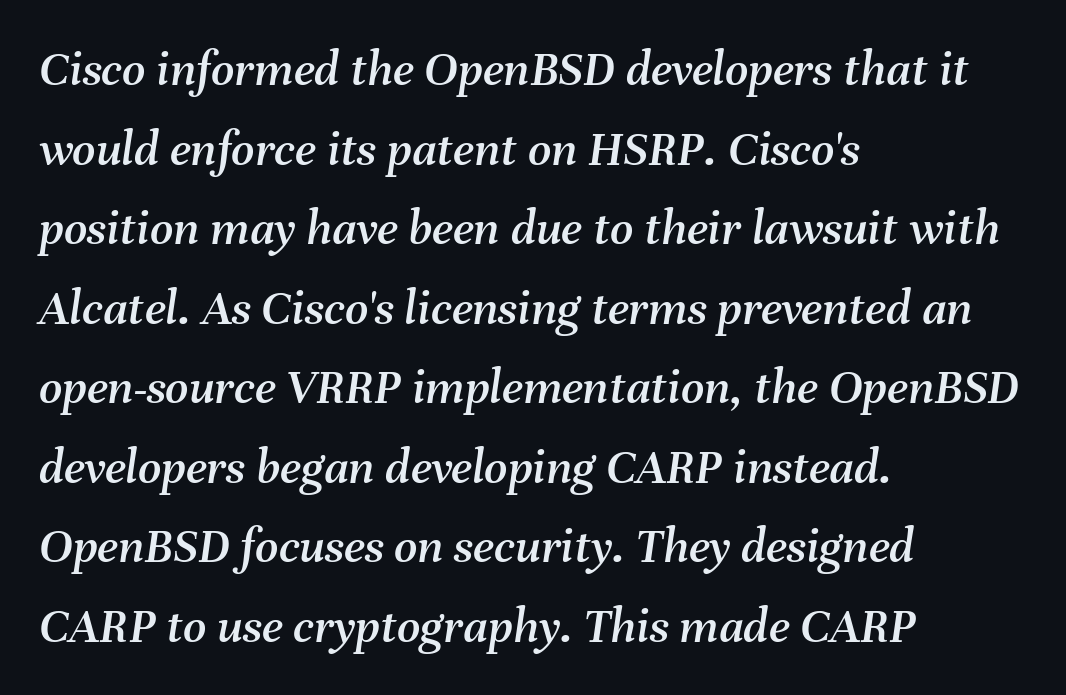
Letter spacing: default. The specimen omits any rule beneath the text block's lines. Regular leading. Quick note: italic. Horizontally, the lines are justified to the leading edge only.
